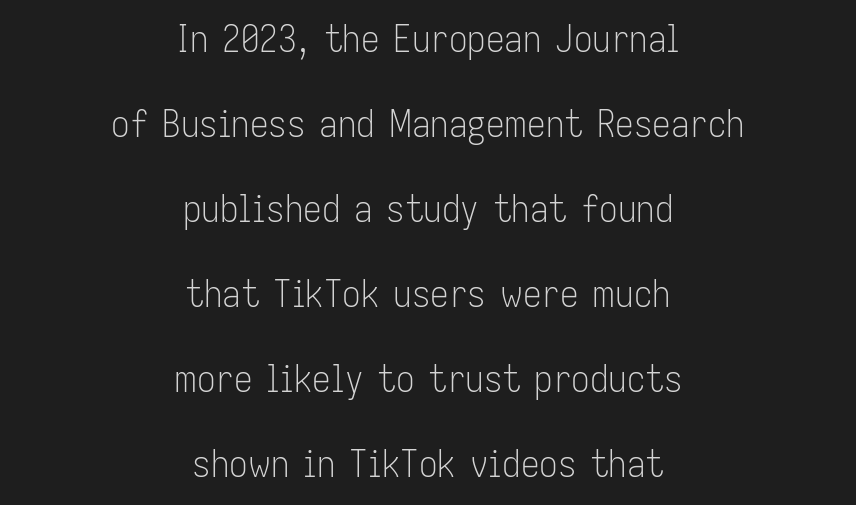
Ordinary non-slanted type is in use. Here the designer chose a conventional face with non-uniform glyph widths. Is there much room between lines? Yes — plenty of vertical air separates them. Words float on clear page, feet unadorned. The passage shown is typeset with a sans-serif family.
